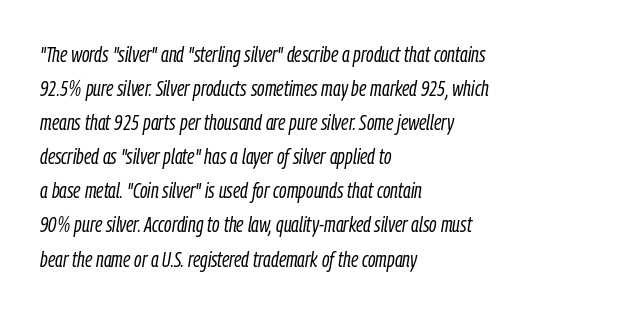
The image shows 22 px text type, italic (leaning right); set left-aligned, normal line spacing (1.55x), normal letter spacing, not underlined.
